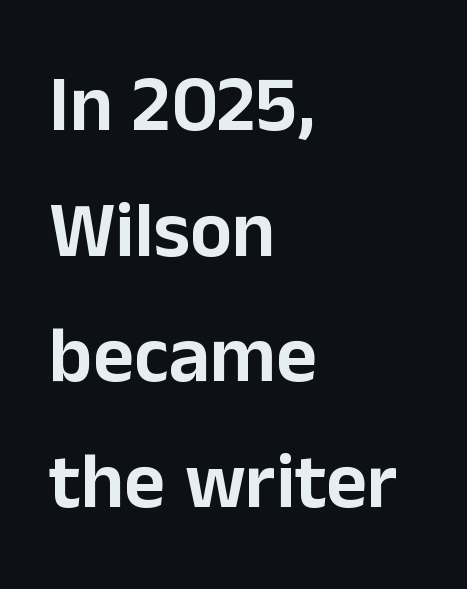
The specimen reads as upright at a glance. Summary of vertical rhythm: regular, with standard interline spacing. Anything drawn beneath the words? Only blank space. Varying glyph widths throughout — classic text-font behaviour.
